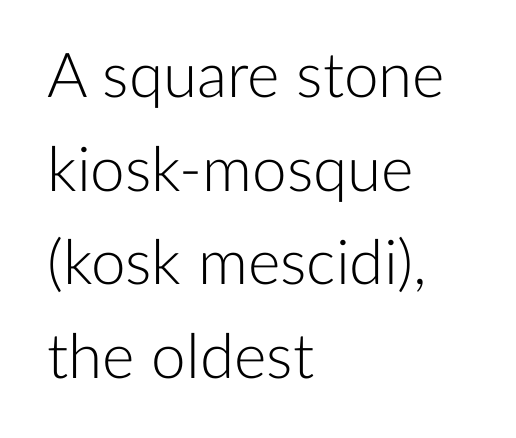
Q: Is the text bold? A: No.
Q: Is the text italic (slanted)? A: No, it is upright.
Q: Is the typeface a serif or a sans-serif typeface? A: Sans-serif.
Q: Is the text underlined? A: No.
Q: How is the paragraph aligned? A: Left-aligned.
Q: Is the spacing between letters normal or unusually wide? A: Normal.
Q: Is the spacing between lines tight, normal or loose? A: Normal.
Q: Width (condensed, normal, or wide)? A: Normal.
Q: Stroke contrast? A: Low.
Q: x-height? A: Medium.
Q: Monospaced? A: No.
